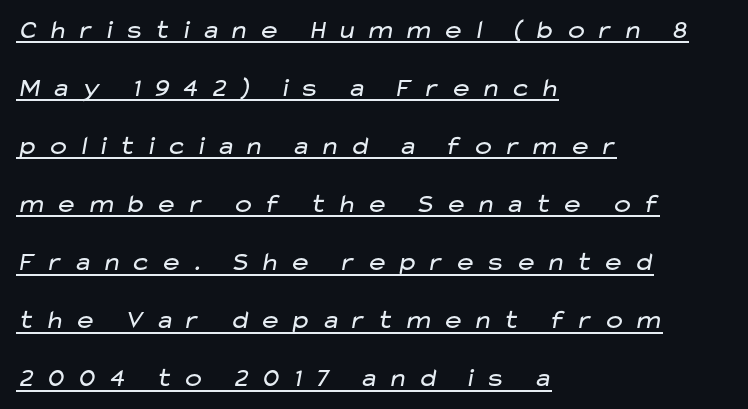
If you measured baseline to baseline, you'd find a long distance. The setting favours the left margin, as ordinary paragraphs usually do. Emphasis is given by a line drawn under the lettering. Nothing heavy about these letters — not bold at all.
